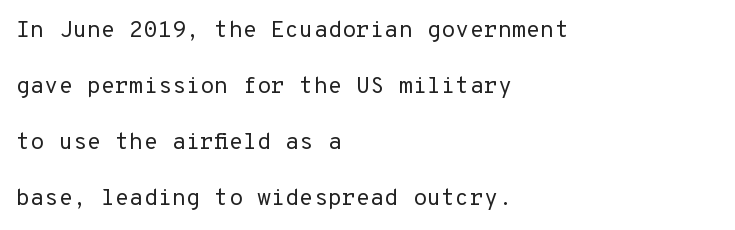
{"italic": "no", "bold": "no", "underline": "no", "align": "left", "line_spacing": "loose", "line_spacing_ratio": 2.43, "letter_spacing": "normal", "letter_spacing_em": 0.0, "glyph_px": 23}
